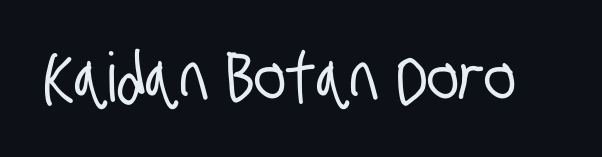
Decoration check: the copy has no underline. Glyph-to-glyph distance matches everyday printed text. Observe the absence of serifs on each vertical stroke in this sample. The face used here is proportionally spaced, like ordinary book or web type.
